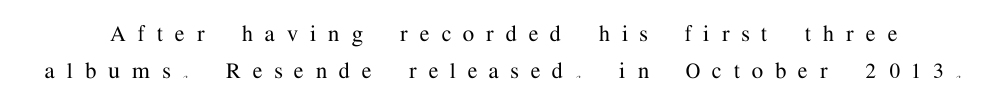
Q: Is the text italic (slanted)? A: No, it is upright.
Q: Is the text underlined? A: No.
Q: Is the spacing between letters normal or unusually wide? A: Unusually wide.
Q: Is the spacing between lines tight, normal or loose? A: Normal.
